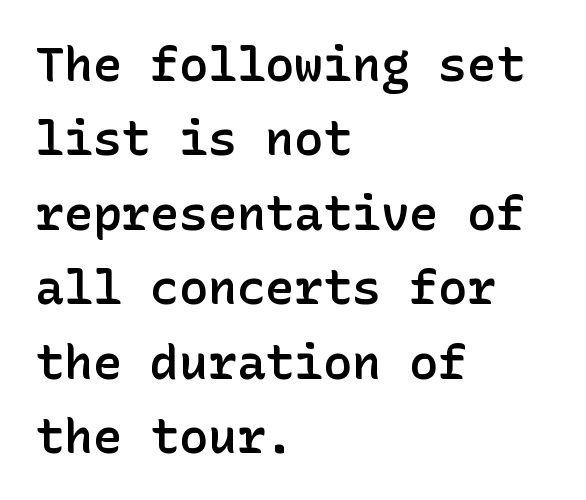
The image shows 48 px semibold sans-serif type, upright; set left-aligned, normal line spacing (1.55x), normal letter spacing, not underlined; low stroke contrast and a medium x-height.
